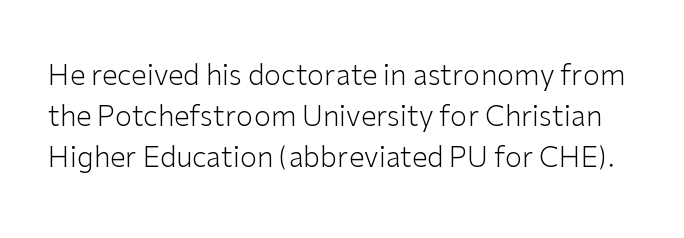
The passage shown is not underscored anywhere. Looks like regular typesetting: each glyph gets only the width it needs. No extra tracking has been applied to these lines. The font sits on the lighter half of the weight spectrum, regular included. If you measured baseline to baseline, you'd find a middling distance. This rendering employs a face without finishing strokes, i.e., a sans-serif.
